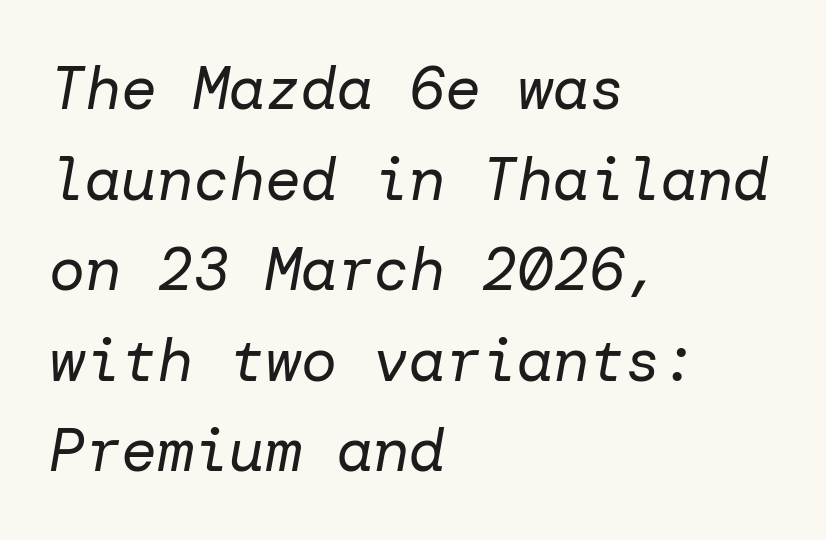
{"italic": "yes", "lean": "right", "slant_degrees": 10, "bold": "no", "weight": "regular", "width": "normal", "stroke_contrast": "low", "x_height": "medium", "underline": "no", "align": "left", "line_spacing": "normal", "line_spacing_ratio": 1.51, "letter_spacing": "normal", "letter_spacing_em": 0.0, "glyph_px": 60}
